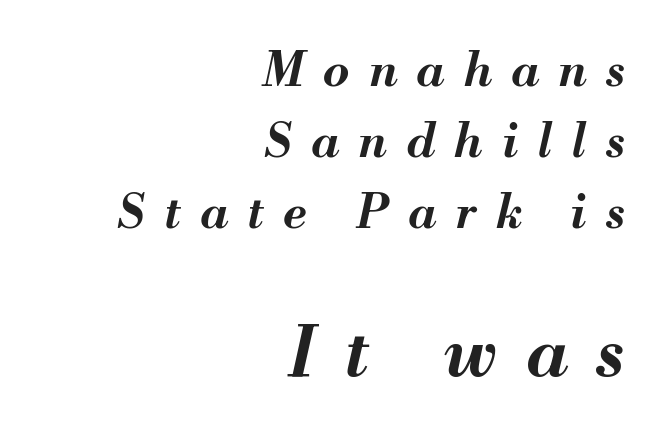
Q: Is the text bold? A: Yes.
Q: Is the text italic (slanted)? A: Yes, it leans right by about 13 degrees.
Q: Is the text underlined? A: No.
Q: How is the paragraph aligned? A: Right-aligned.
Q: Is the spacing between letters normal or unusually wide? A: Unusually wide.
Q: Is the spacing between lines tight, normal or loose? A: Normal.
Q: Which block of text is set in a larger size, the first (top) or the second (bottom)? A: The second (bottom) one.
Q: Width (condensed, normal, or wide)? A: Normal.
Q: Stroke contrast? A: Medium.
Q: x-height? A: Small.
Q: Monospaced? A: No.
